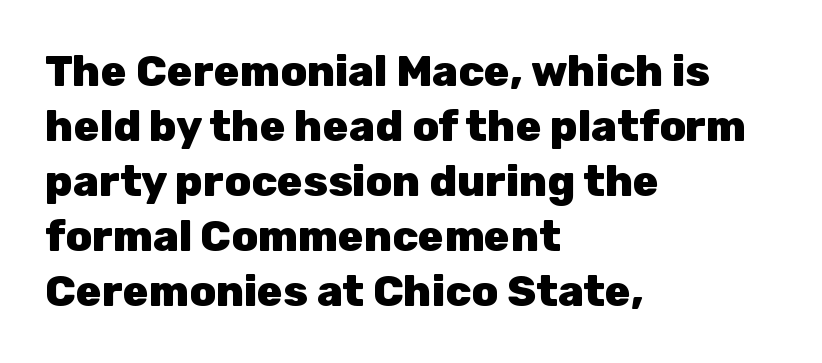
The image shows 43 px heavy sans-serif type, upright; set left-aligned, normal line spacing (1.28x), normal letter spacing, not underlined; low stroke contrast and a medium x-height.
